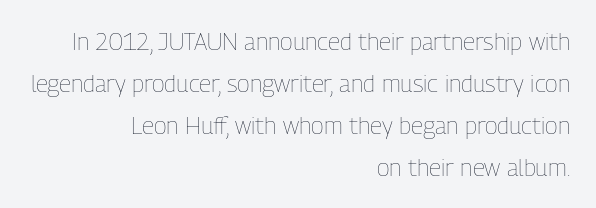
Q: Is the text bold? A: No.
Q: Is the text italic (slanted)? A: No, it is upright.
Q: Is the text underlined? A: No.
Q: How is the paragraph aligned? A: Right-aligned.
Q: Is the spacing between letters normal or unusually wide? A: Normal.
